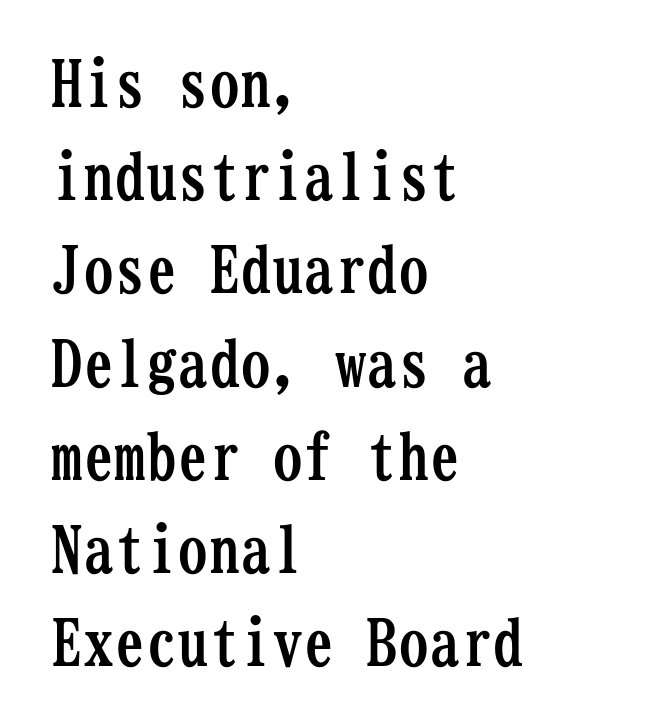
Q: Is the text bold? A: Yes.
Q: Is the text italic (slanted)? A: No, it is upright.
Q: Is the typeface a serif or a sans-serif typeface? A: Serif.
Q: Is the text underlined? A: No.
Q: How is the paragraph aligned? A: Left-aligned.
Q: Is the spacing between letters normal or unusually wide? A: Normal.
Q: Is the spacing between lines tight, normal or loose? A: Normal.
Q: Width (condensed, normal, or wide)? A: Condensed.
Q: Stroke contrast? A: Low.
Q: x-height? A: Medium.
Q: Monospaced? A: Yes.
